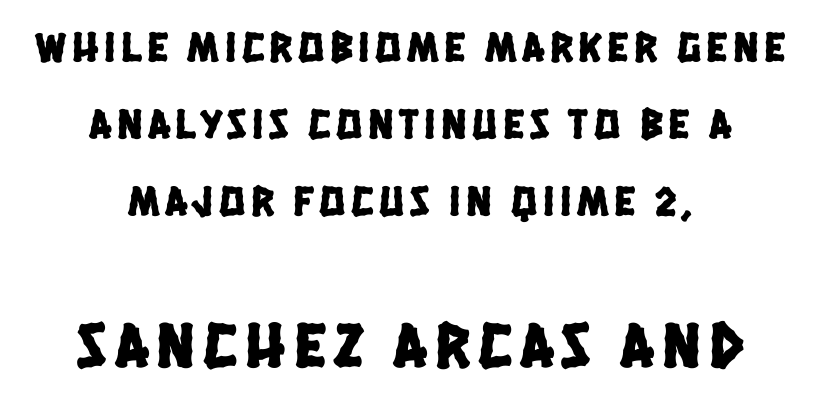
Q: Is the typeface a serif or a sans-serif typeface? A: Sans-serif.
Q: Is the text underlined? A: No.
Q: How is the paragraph aligned? A: Centered.
Q: Which block of text is set in a larger size, the first (top) or the second (bottom)? A: The second (bottom) one.
Q: Width (condensed, normal, or wide)? A: Condensed.
Q: Stroke contrast? A: Low.
Q: x-height? A: Large.
Q: Monospaced? A: No.
